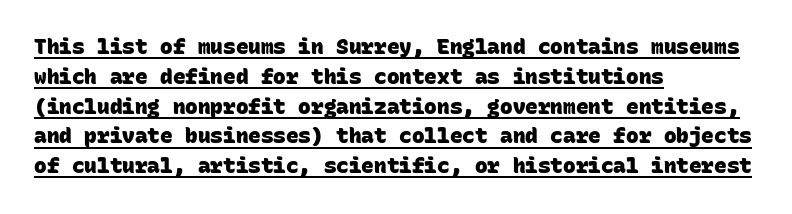
Q: Is the text bold? A: Yes.
Q: Is the text underlined? A: Yes.
Q: How is the paragraph aligned? A: Left-aligned.
Q: Is the spacing between letters normal or unusually wide? A: Normal.
Q: Is the spacing between lines tight, normal or loose? A: Normal.
